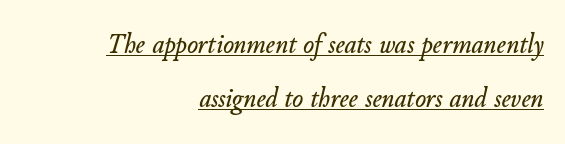
The image shows 29 px text type, italic (leaning right); set right-aligned, line spacing 1.86x, normal letter spacing, underlined; low stroke contrast and a small x-height.
